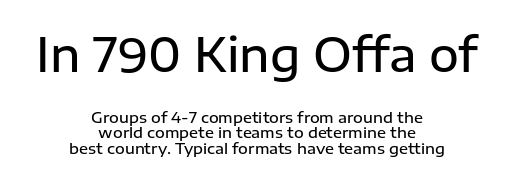
{"serif": "no", "italic": "no", "bold": "semi", "weight": "semibold", "width": "normal", "stroke_contrast": "low", "x_height": "medium", "monospaced": "no", "underline": "no", "align": "center", "line_spacing": "tight", "line_spacing_ratio": 1.01, "letter_spacing": "normal", "letter_spacing_em": 0.0, "larger_block": "first", "size_ratio": 3.07, "glyph_px": 46}
